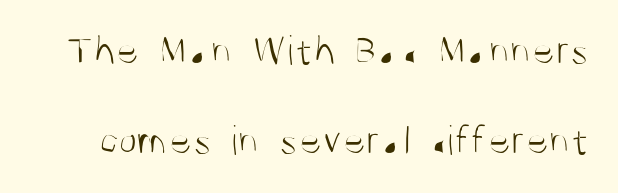
Q: Is the text bold? A: No.
Q: Is the text italic (slanted)? A: No, it is upright.
Q: Is the typeface a serif or a sans-serif typeface? A: Sans-serif.
Q: Is the text underlined? A: No.
Q: Is the spacing between letters normal or unusually wide? A: Normal.
Q: Is the spacing between lines tight, normal or loose? A: Loose.
Q: Width (condensed, normal, or wide)? A: Condensed.
Q: Stroke contrast? A: Medium.
Q: x-height? A: Large.
Q: Monospaced? A: No.
